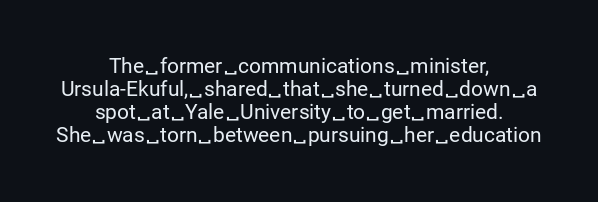
The image shows 21 px text type, upright; set centered, tight line spacing (1.1x), normal letter spacing, not underlined.
